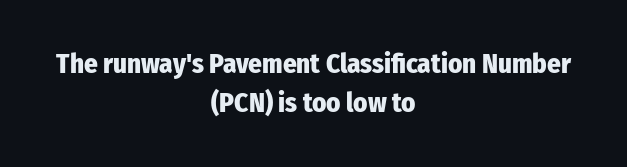
{"italic": "no", "bold": "yes", "underline": "no", "align": "center", "line_spacing": "normal", "line_spacing_ratio": 1.43, "letter_spacing": "normal", "letter_spacing_em": 0.0, "glyph_px": 27}
